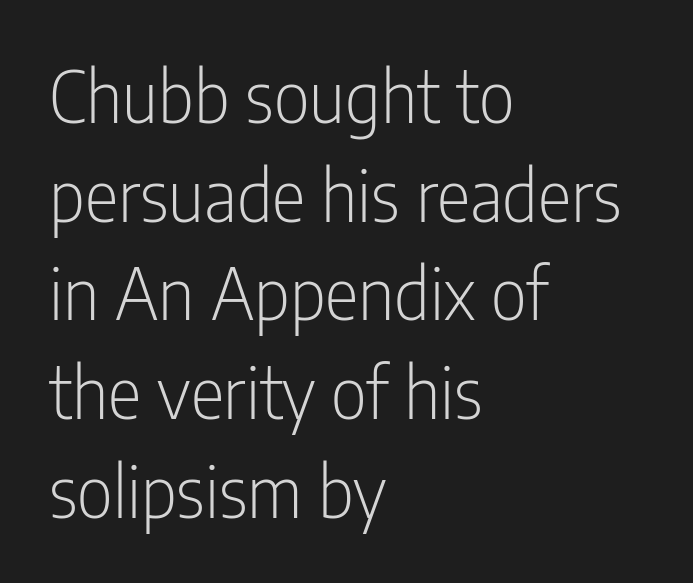
Posture: straight, roman, zero tilt. Heaviness? Minimal to ordinary, like unemphasized prose. How are the letters spaced? Ordinarily, with no added tracking. Here the designer chose a conventional face with non-uniform glyph widths. Descenders hang freely into open space. This sample uses a sans-serif face.
